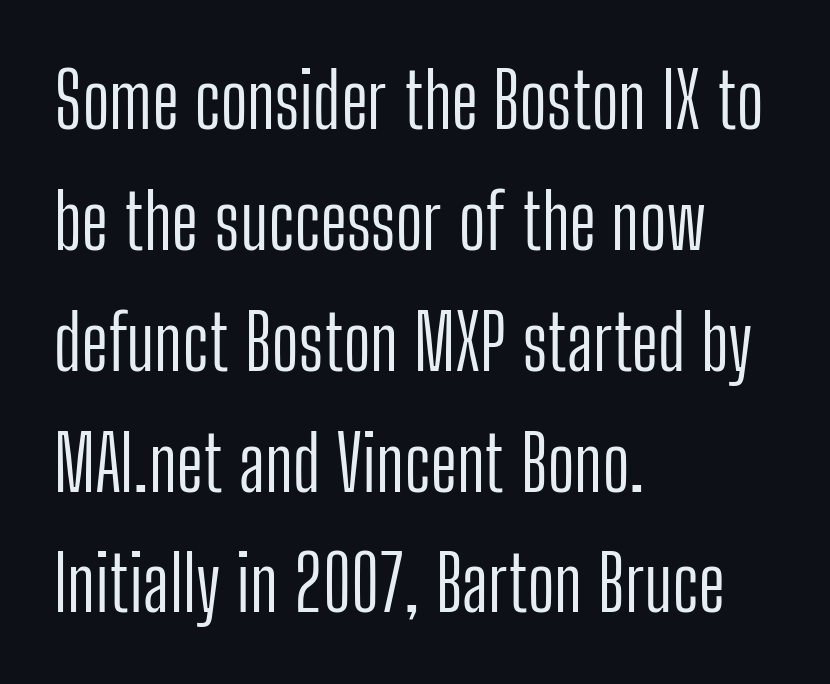
Default kerning and tracking; the words read as compact shapes. Unlike italic type, these characters show no tilt at all. The font sits on the lighter half of the weight spectrum, regular included. Is this a fixed-width face? No — the glyphs have proportional, varying widths. The rendering shows plain stroke endings on the letterforms — a sans-serif design. Interline gaps are of average width in this sample.
